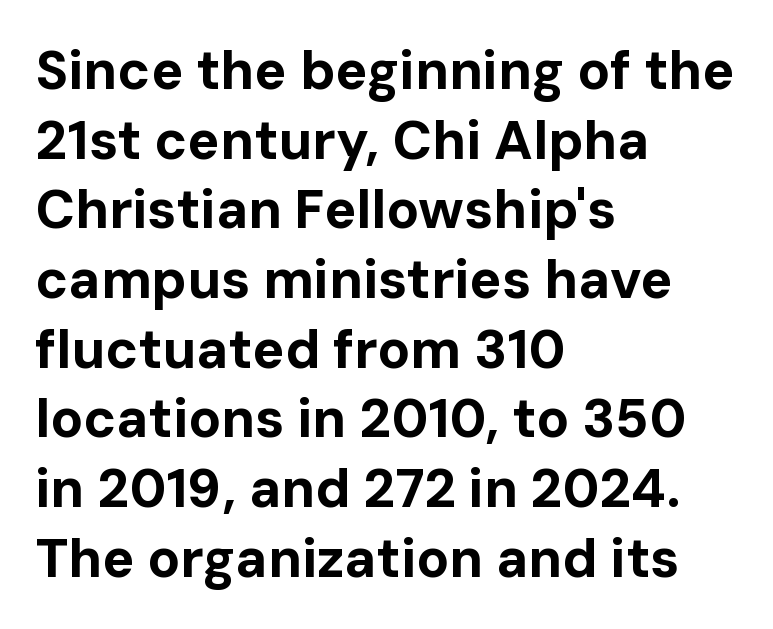
Q: Is the text bold? A: Yes.
Q: Is the text italic (slanted)? A: No, it is upright.
Q: Is the typeface a serif or a sans-serif typeface? A: Sans-serif.
Q: Is the text underlined? A: No.
Q: How is the paragraph aligned? A: Left-aligned.
Q: Is the spacing between letters normal or unusually wide? A: Normal.
Q: Is the spacing between lines tight, normal or loose? A: Normal.
Q: Width (condensed, normal, or wide)? A: Normal.
Q: Stroke contrast? A: Low.
Q: x-height? A: Medium.
Q: Monospaced? A: No.
